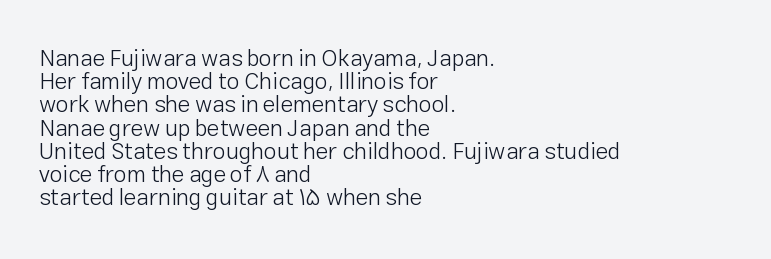
The image shows 23 px text type, upright; set left-aligned, tight line spacing (1.01x), normal letter spacing, not underlined.
